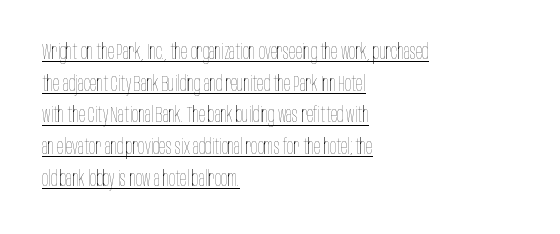
The image shows 21 px text type, upright; set left-aligned, normal line spacing (1.51x), normal letter spacing, underlined.
